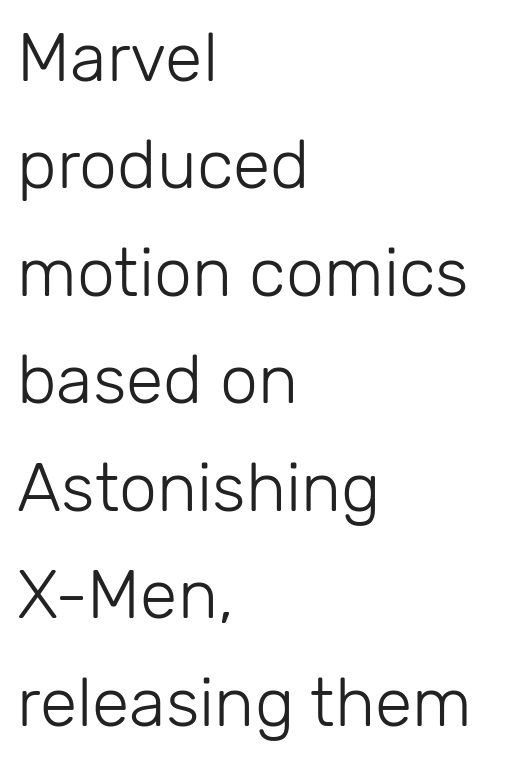
A student would call this left alignment; a typographer would say flush left, rag right. Tracking value appears to be zero — textbook default spacing. Letters rest on an invisible, unmarked baseline. Unbolded letterforms with no extra heft. The letters carry no serifs — their stems end cleanly without finishing strokes.
